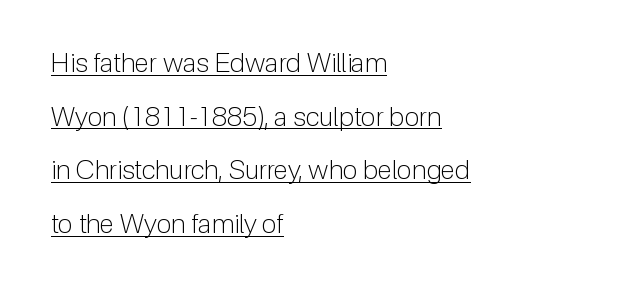
Q: Is the text bold? A: No.
Q: Is the text italic (slanted)? A: No, it is upright.
Q: Is the text underlined? A: Yes.
Q: How is the paragraph aligned? A: Left-aligned.
Q: Is the spacing between letters normal or unusually wide? A: Normal.
Q: Is the spacing between lines tight, normal or loose? A: Loose.
